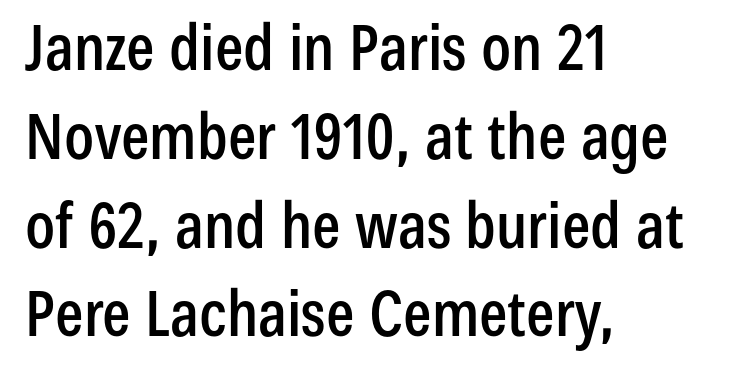
The paragraph shown leans on its left margin. Nobody touched the tracking dial on this one. The face used here is a sans, in the tradition of grotesques and geometrics. How would I describe the line gaps? Plain and ordinary. Bare-footed words on every line.
